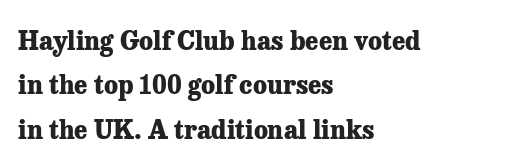
The image shows 25 px bold type, upright; set left-aligned, line spacing 1.78x, normal letter spacing, not underlined.
